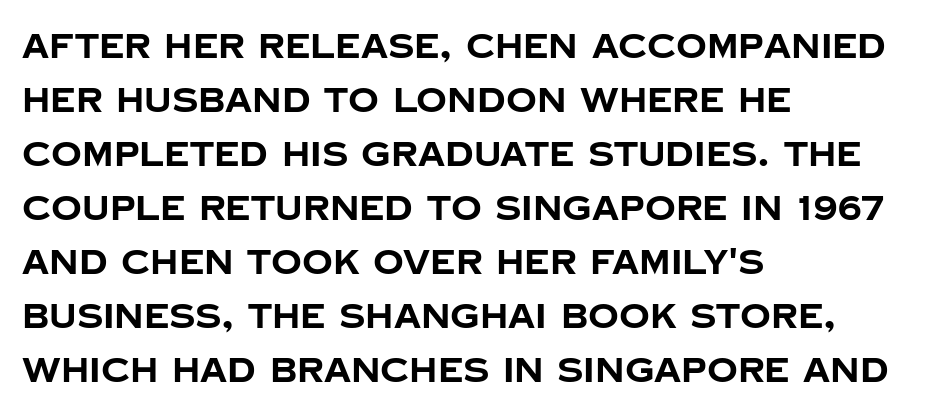
{"serif": "no", "italic": "no", "bold": "yes", "weight": "bold", "width": "normal", "stroke_contrast": "low", "x_height": "large", "monospaced": "no", "underline": "no", "align": "left", "line_spacing": "normal", "line_spacing_ratio": 1.59, "letter_spacing": "normal", "letter_spacing_em": 0.0, "glyph_px": 34}
